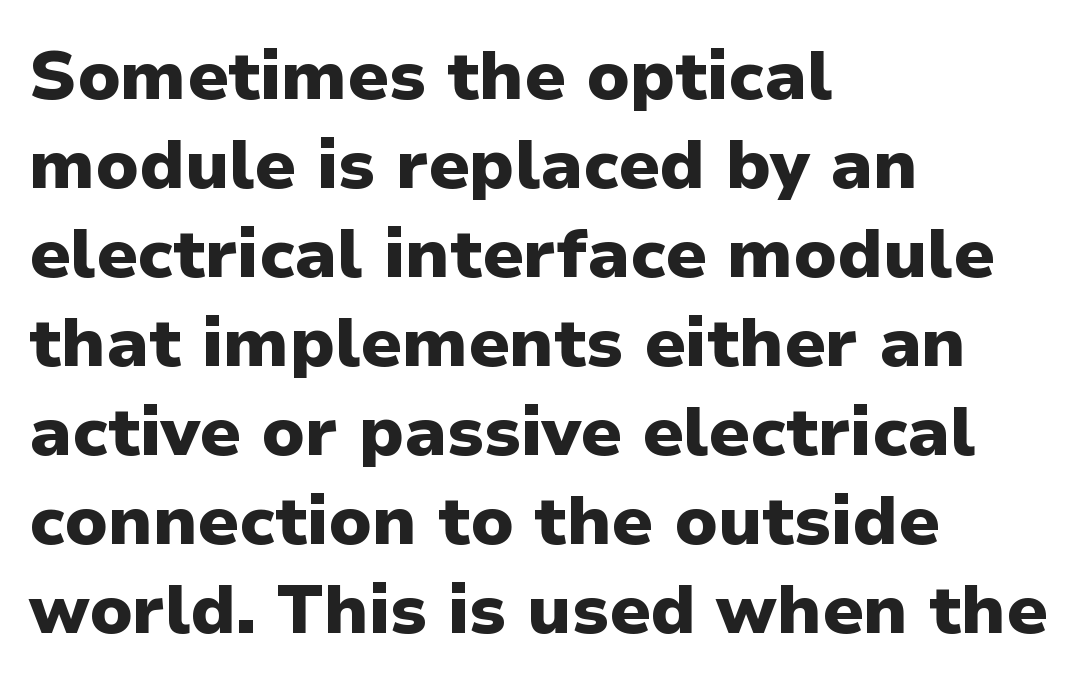
Posture: straight, roman, zero tilt. Regarding serifs, this sample does without them. Is the letter spacing exaggerated? No — it looks like the ordinary default. Does the weight exceed regular? Yes, all the way to bold.
